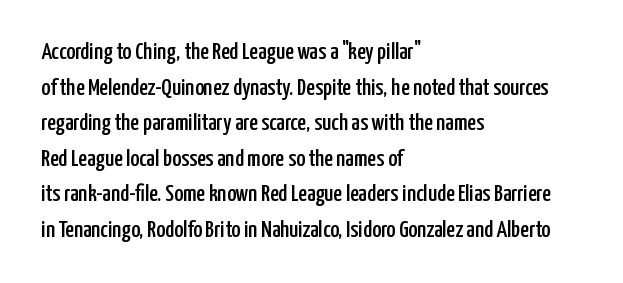
The image shows 24 px text type, upright; set left-aligned, normal line spacing (1.48x), normal letter spacing, not underlined.
